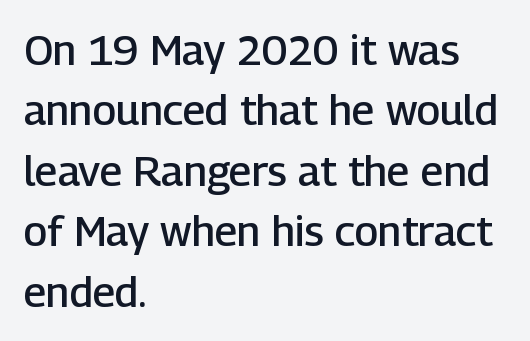
{"serif": "no", "italic": "no", "bold": "semi", "weight": "semibold", "width": "normal", "stroke_contrast": "low", "x_height": "medium", "monospaced": "no", "underline": "no", "align": "left", "line_spacing": "normal", "line_spacing_ratio": 1.44, "letter_spacing": "normal", "letter_spacing_em": 0.0, "glyph_px": 42}
